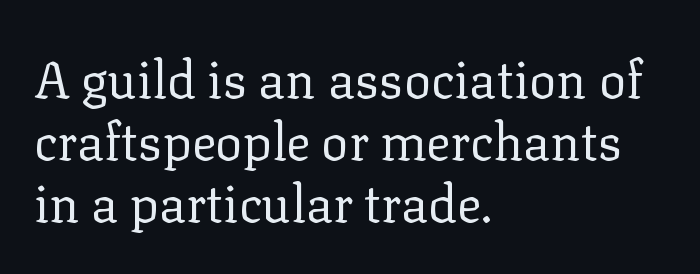
{"serif": "yes", "italic": "no", "bold": "no", "weight": "regular", "width": "normal", "stroke_contrast": "low", "x_height": "medium", "monospaced": "no", "underline": "no", "align": "left", "line_spacing_ratio": 1.22, "letter_spacing": "normal", "letter_spacing_em": 0.0, "glyph_px": 51}
